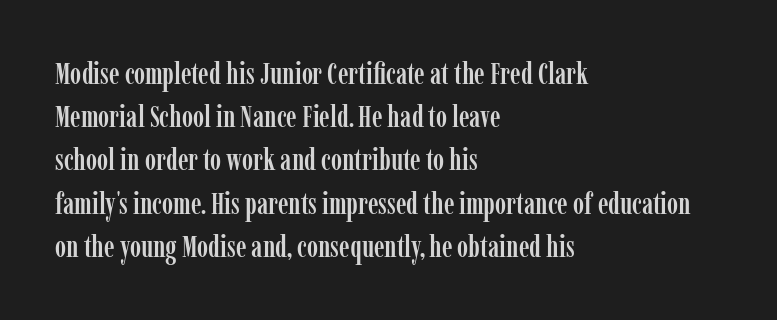
{"serif": "yes", "italic": "no", "width": "condensed", "stroke_contrast": "low", "x_height": "medium", "monospaced": "no", "underline": "no", "align": "left", "line_spacing": "normal", "line_spacing_ratio": 1.44, "letter_spacing": "normal", "letter_spacing_em": 0.0, "glyph_px": 30}
